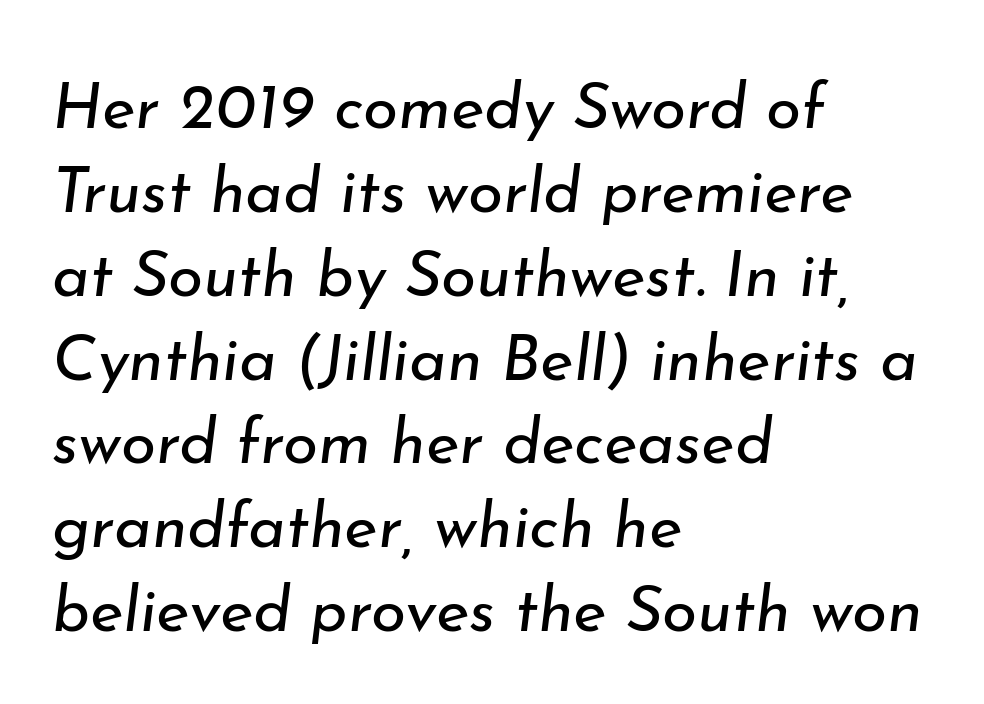
The image shows 64 px regular-weight type, italic (leaning right); set left-aligned, normal line spacing (1.31x), normal letter spacing, not underlined; low stroke contrast and a small x-height.
